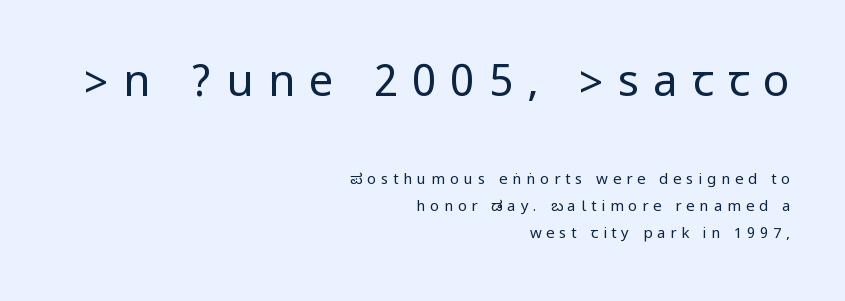
{"serif": "no", "italic": "no", "bold": "no", "weight": "regular", "width": "condensed", "stroke_contrast": "low", "underline": "no", "align": "right", "line_spacing_ratio": 1.81, "letter_spacing": "wide", "letter_spacing_em": 0.32, "larger_block": "first", "size_ratio": 2.93, "glyph_px": 44}
